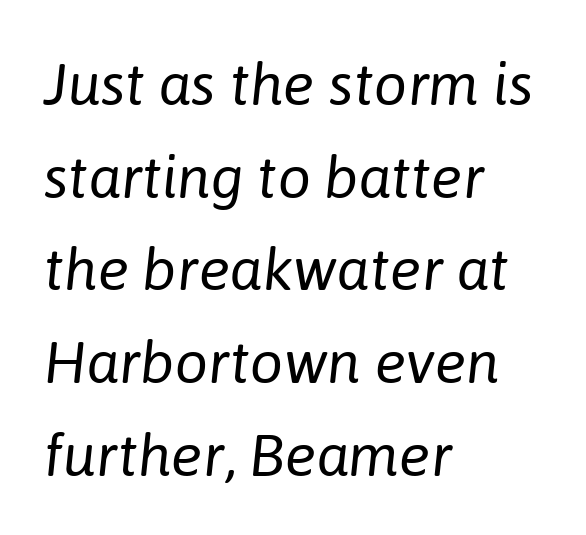
Q: Is the text bold? A: No.
Q: Is the text italic (slanted)? A: Yes, it leans right by about 6 degrees.
Q: Is the text underlined? A: No.
Q: How is the paragraph aligned? A: Left-aligned.
Q: Is the spacing between letters normal or unusually wide? A: Normal.
Q: Is the spacing between lines tight, normal or loose? A: Normal.
Q: Width (condensed, normal, or wide)? A: Normal.
Q: Stroke contrast? A: Low.
Q: x-height? A: Medium.
Q: Monospaced? A: No.
